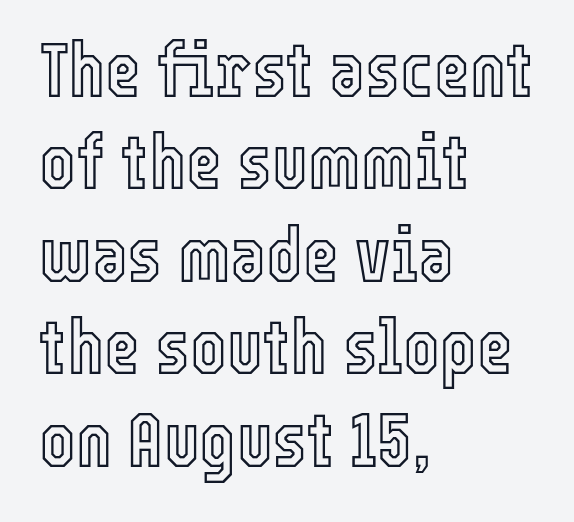
The image shows 77 px condensed type, upright; set left-aligned, line spacing 1.2x, normal letter spacing, not underlined; a medium x-height.
